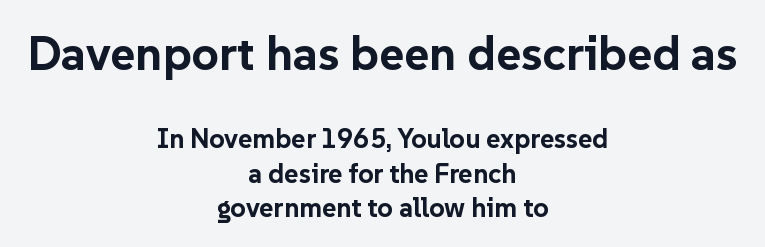
Q: Is the text bold? A: Yes.
Q: Is the text italic (slanted)? A: No, it is upright.
Q: Is the typeface a serif or a sans-serif typeface? A: Sans-serif.
Q: Is the text underlined? A: No.
Q: How is the paragraph aligned? A: Centered.
Q: Is the spacing between letters normal or unusually wide? A: Normal.
Q: Is the spacing between lines tight, normal or loose? A: Normal.
Q: Which block of text is set in a larger size, the first (top) or the second (bottom)? A: The first (top) one.
Q: Width (condensed, normal, or wide)? A: Normal.
Q: Stroke contrast? A: Low.
Q: x-height? A: Medium.
Q: Monospaced? A: No.
